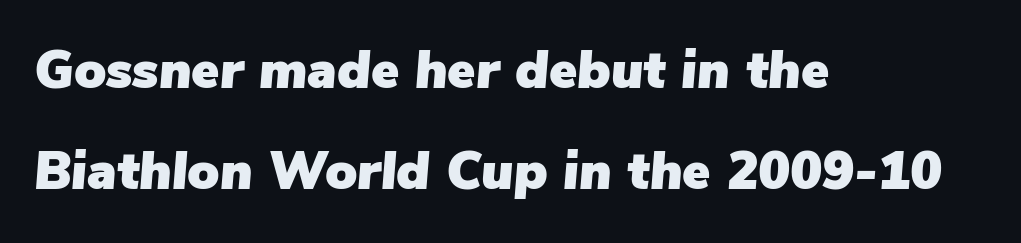
{"italic": "yes", "lean": "right", "slant_degrees": 5, "width": "normal", "stroke_contrast": "low", "x_height": "medium", "monospaced": "no", "underline": "no", "align": "left", "line_spacing": "loose", "line_spacing_ratio": 1.91, "letter_spacing": "normal", "letter_spacing_em": 0.0, "glyph_px": 53}
